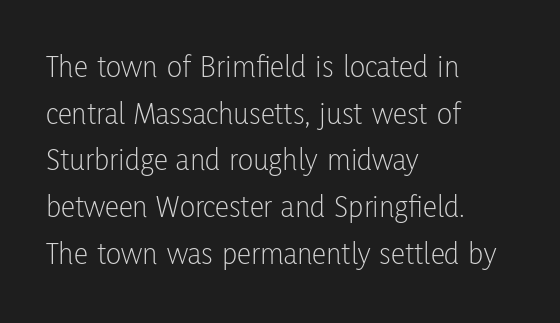
Stroke mass is kept to a normal reading level or below. The ragged edge is on the right, which tells us the setting is flush left. Serifs: no, the terminals of the letterforms are clean. The passage shown is typed in a proportional face where columns would drift. Reading down the column, the eye jumps a familiar distance to each next line.
